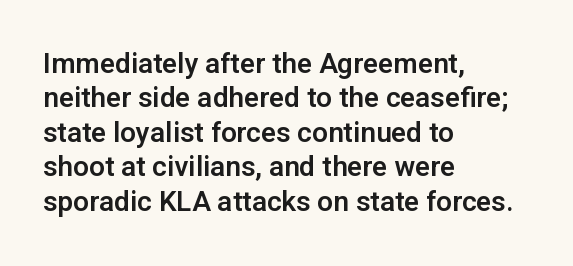
Q: Is the text italic (slanted)? A: No, it is upright.
Q: Is the typeface a serif or a sans-serif typeface? A: Sans-serif.
Q: Is the text underlined? A: No.
Q: How is the paragraph aligned? A: Left-aligned.
Q: Is the spacing between letters normal or unusually wide? A: Normal.
Q: Width (condensed, normal, or wide)? A: Normal.
Q: Stroke contrast? A: Low.
Q: x-height? A: Medium.
Q: Monospaced? A: No.
